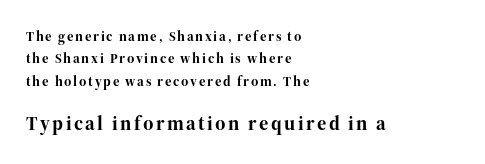
The zone under the glyphs is completely vacant. Heavy, bold letterforms. Each line starts at the same left margin while the right side varies. Normally led — the rows are evenly, conventionally spaced.
